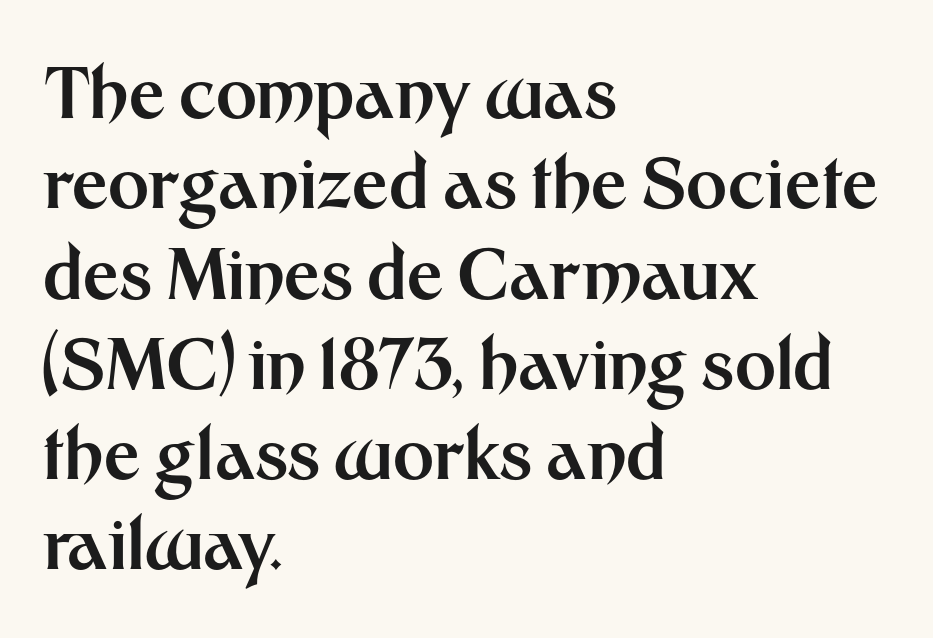
The image shows 70 px bold sans-serif type, upright; set left-aligned, normal line spacing (1.29x), normal letter spacing, not underlined; medium stroke contrast and a medium x-height.
